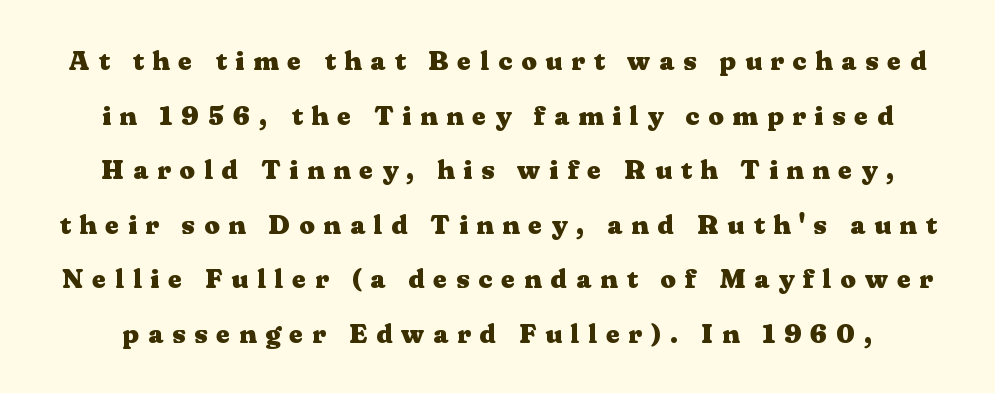
{"italic": "no", "bold": "yes", "underline": "no", "line_spacing": "loose", "line_spacing_ratio": 2.02, "letter_spacing": "wide", "letter_spacing_em": 0.33, "glyph_px": 27}
